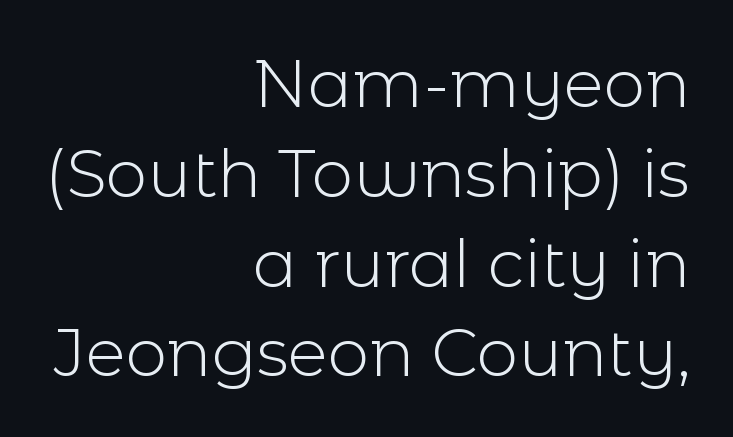
The image shows 66 px light sans-serif type, upright; set right-aligned, normal line spacing (1.36x), normal letter spacing, not underlined; a medium x-height.
